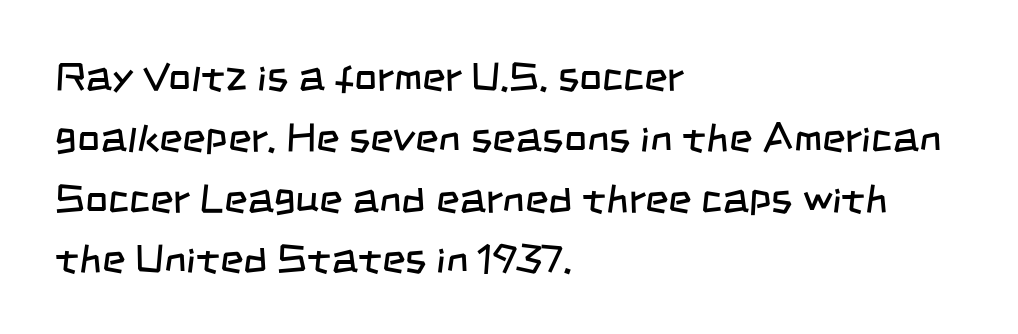
{"serif": "no", "bold": "no", "weight": "regular", "width": "condensed", "stroke_contrast": "low", "x_height": "large", "monospaced": "no", "underline": "no", "align": "left", "line_spacing": "normal", "line_spacing_ratio": 1.52, "letter_spacing": "normal", "letter_spacing_em": 0.0, "glyph_px": 40}
